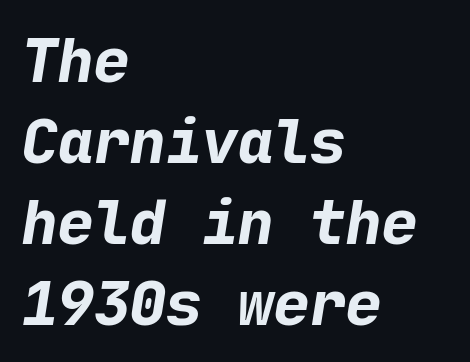
Q: Is the text bold? A: Yes.
Q: Is the typeface a serif or a sans-serif typeface? A: Sans-serif.
Q: Is the text underlined? A: No.
Q: How is the paragraph aligned? A: Left-aligned.
Q: Is the spacing between letters normal or unusually wide? A: Normal.
Q: Is the spacing between lines tight, normal or loose? A: Normal.
Q: Width (condensed, normal, or wide)? A: Normal.
Q: Stroke contrast? A: Low.
Q: x-height? A: Medium.
